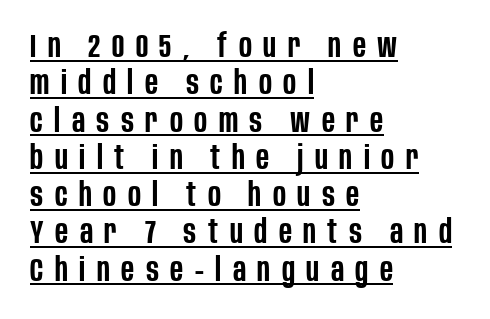
{"serif": "no", "italic": "no", "bold": "semi", "weight": "semibold", "width": "condensed", "stroke_contrast": "low", "x_height": "large", "monospaced": "no", "underline": "yes", "align": "left", "line_spacing": "tight", "line_spacing_ratio": 1.13, "letter_spacing": "wide", "letter_spacing_em": 0.35, "glyph_px": 33}
